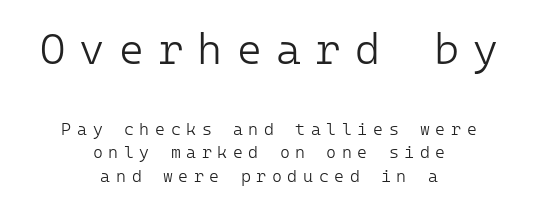
The image shows 43 px light sans-serif type, upright; set centered, normal line spacing (1.4x), unusually wide letter spacing (+0.33 em), not underlined; the first (top) block is 2.53x larger; low stroke contrast and a medium x-height.
